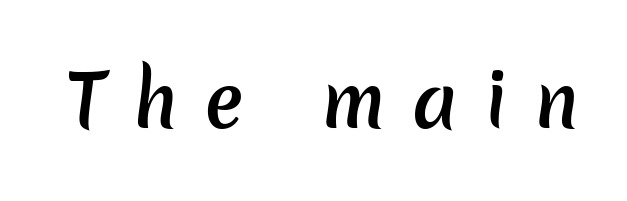
The image shows 72 px semibold sans-serif type; set unusually wide letter spacing (+0.37 em), not underlined; low stroke contrast and a medium x-height.
